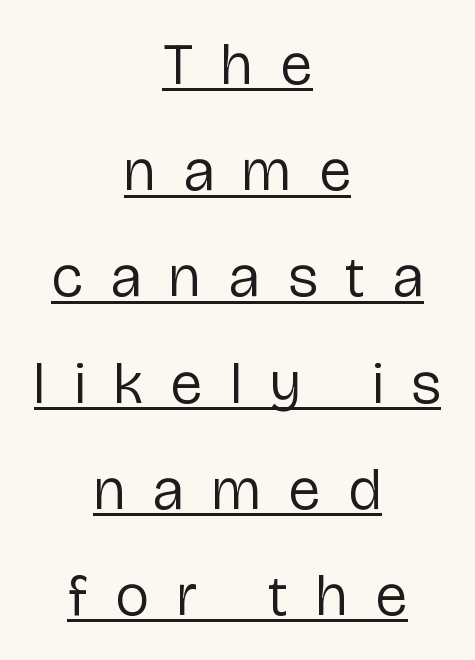
{"serif": "no", "italic": "no", "bold": "no", "weight": "regular", "width": "normal", "stroke_contrast": "low", "x_height": "medium", "monospaced": "no", "underline": "yes", "align": "center", "line_spacing_ratio": 1.8, "letter_spacing": "wide", "letter_spacing_em": 0.48, "glyph_px": 59}
